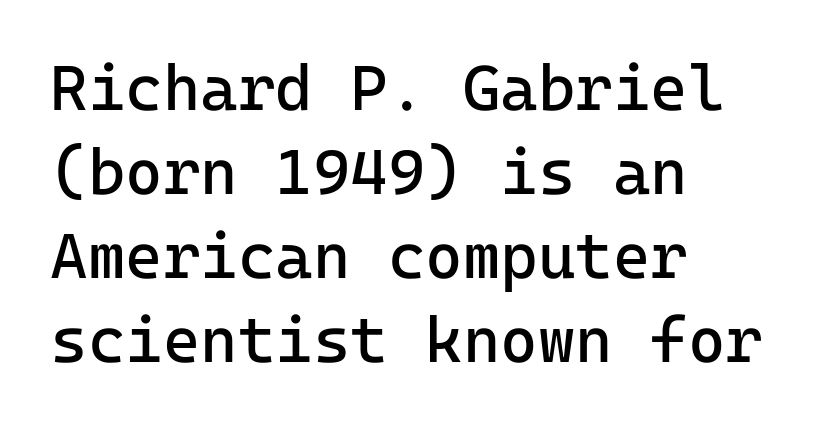
The image shows 64 px regular-weight sans-serif type, upright; set left-aligned, normal line spacing (1.31x), normal letter spacing, not underlined; low stroke contrast and a medium x-height.
